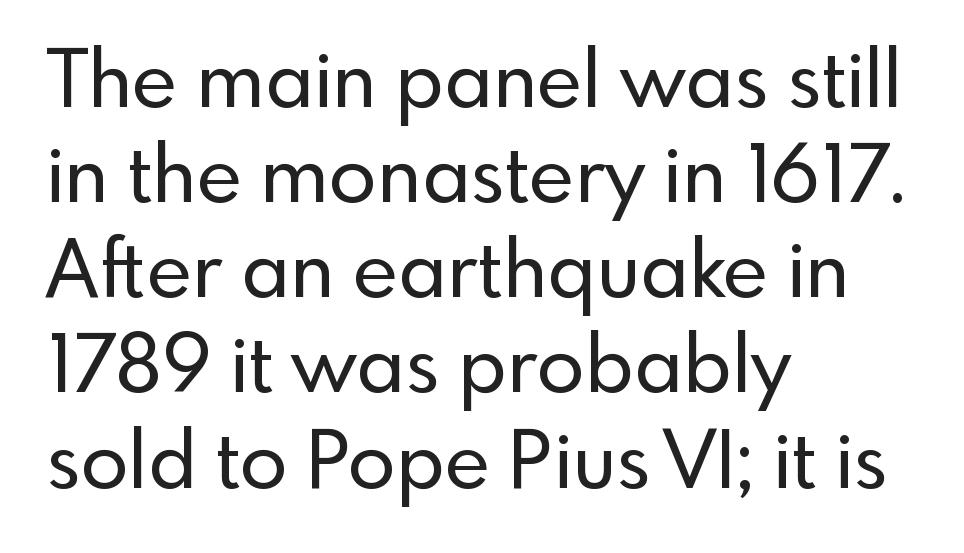
Q: Is the text italic (slanted)? A: No, it is upright.
Q: Is the typeface a serif or a sans-serif typeface? A: Sans-serif.
Q: Is the text underlined? A: No.
Q: How is the paragraph aligned? A: Left-aligned.
Q: Is the spacing between letters normal or unusually wide? A: Normal.
Q: Width (condensed, normal, or wide)? A: Normal.
Q: x-height? A: Small.
Q: Monospaced? A: No.
